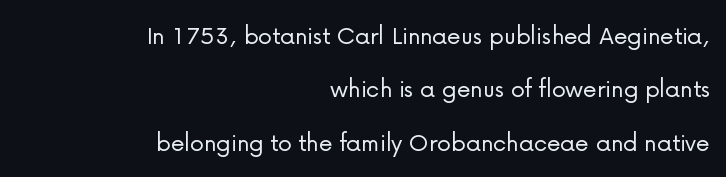
Q: Is the text bold? A: No.
Q: Is the text italic (slanted)? A: No, it is upright.
Q: Is the typeface a serif or a sans-serif typeface? A: Sans-serif.
Q: Is the text underlined? A: No.
Q: How is the paragraph aligned? A: Right-aligned.
Q: Is the spacing between letters normal or unusually wide? A: Normal.
Q: Is the spacing between lines tight, normal or loose? A: Loose.
Q: Width (condensed, normal, or wide)? A: Normal.
Q: Stroke contrast? A: Low.
Q: x-height? A: Medium.
Q: Monospaced? A: No.
